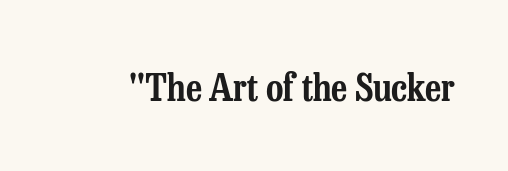
The image shows 38 px condensed serif type, upright; set normal letter spacing, not underlined; low stroke contrast and a medium x-height.
